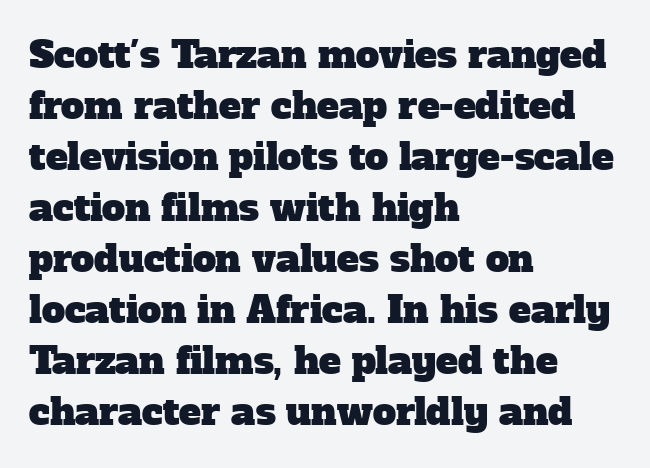
The image shows 37 px serif type; set left-aligned, normal line spacing (1.38x), normal letter spacing, not underlined; low stroke contrast and a medium x-height.
